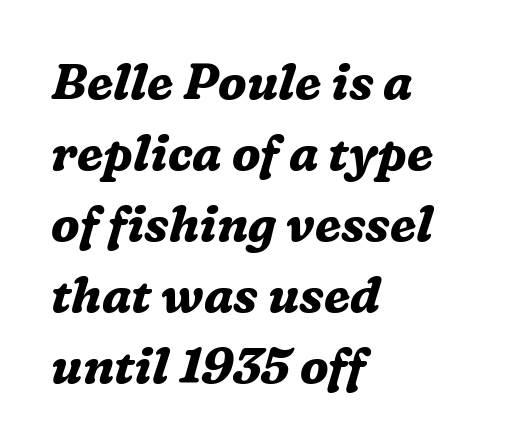
Q: Is the text bold? A: Yes.
Q: Is the text italic (slanted)? A: Yes, it leans right by about 16 degrees.
Q: Is the typeface a serif or a sans-serif typeface? A: Serif.
Q: Is the text underlined? A: No.
Q: How is the paragraph aligned? A: Left-aligned.
Q: Is the spacing between letters normal or unusually wide? A: Normal.
Q: Is the spacing between lines tight, normal or loose? A: Normal.
Q: Width (condensed, normal, or wide)? A: Normal.
Q: Stroke contrast? A: Medium.
Q: x-height? A: Medium.
Q: Monospaced? A: No.
